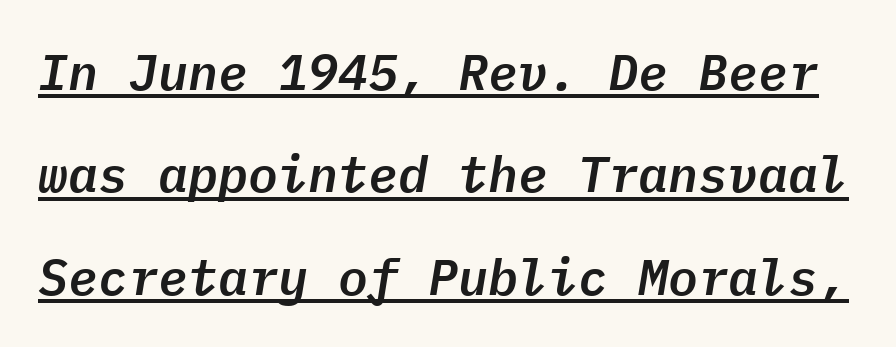
Q: Is the text italic (slanted)? A: Yes, it leans right by about 9 degrees.
Q: Is the text underlined? A: Yes.
Q: Is the spacing between letters normal or unusually wide? A: Normal.
Q: Is the spacing between lines tight, normal or loose? A: Loose.
Q: Width (condensed, normal, or wide)? A: Normal.
Q: Stroke contrast? A: Low.
Q: x-height? A: Medium.
Q: Monospaced? A: Yes.
